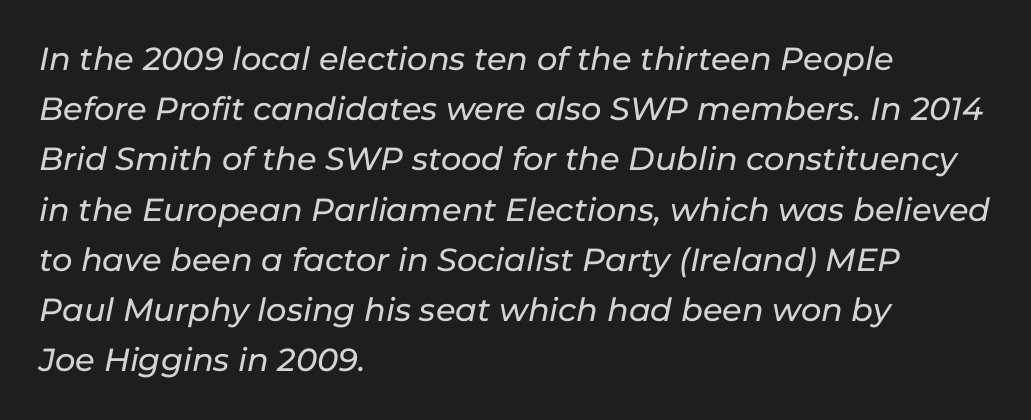
The image shows 32 px text type, italic (leaning right); set left-aligned, normal line spacing (1.57x), normal letter spacing, not underlined; low stroke contrast and a medium x-height.
